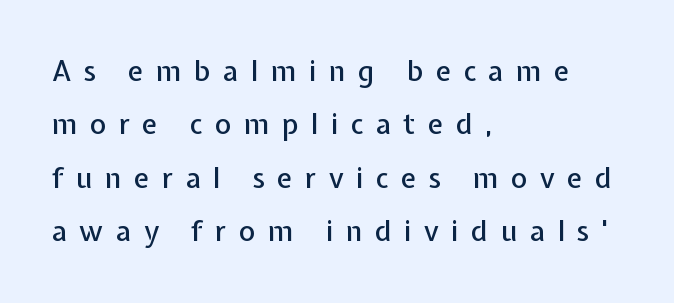
Q: Is the text italic (slanted)? A: No, it is upright.
Q: Is the typeface a serif or a sans-serif typeface? A: Sans-serif.
Q: Is the text underlined? A: No.
Q: How is the paragraph aligned? A: Left-aligned.
Q: Is the spacing between letters normal or unusually wide? A: Unusually wide.
Q: Is the spacing between lines tight, normal or loose? A: Loose.
Q: Width (condensed, normal, or wide)? A: Normal.
Q: Stroke contrast? A: Low.
Q: x-height? A: Medium.
Q: Monospaced? A: No.
